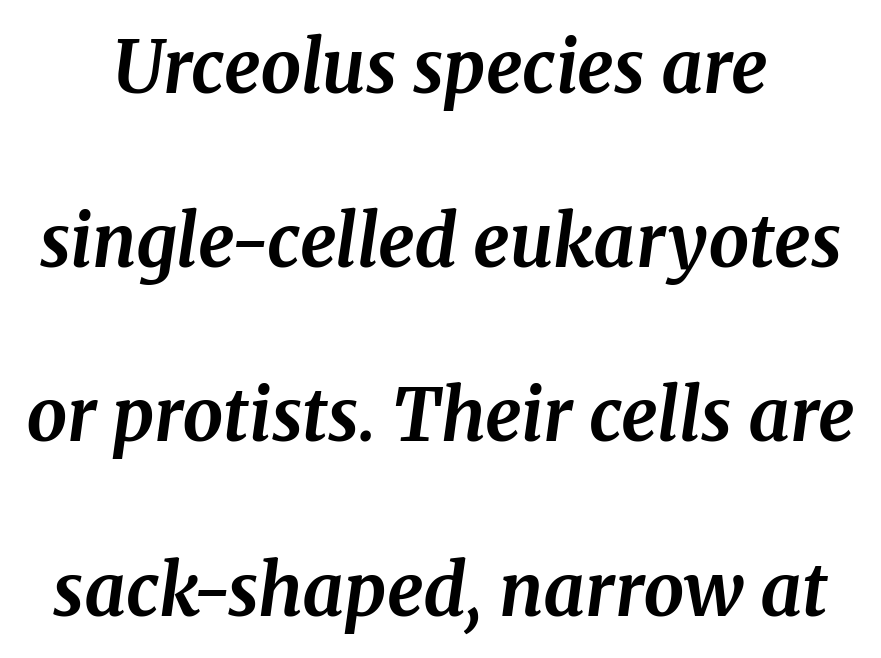
{"serif": "yes", "italic": "yes", "lean": "right", "slant_degrees": 8, "bold": "yes", "weight": "bold", "width": "normal", "stroke_contrast": "medium", "x_height": "medium", "monospaced": "no", "underline": "no", "line_spacing": "loose", "line_spacing_ratio": 2.42, "letter_spacing": "normal", "letter_spacing_em": 0.0, "glyph_px": 72}
